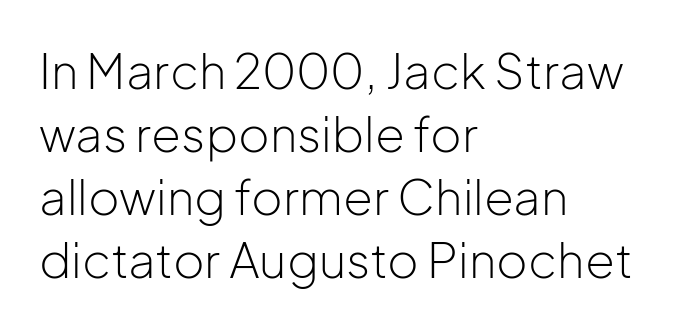
{"serif": "no", "italic": "no", "bold": "no", "weight": "light", "width": "normal", "stroke_contrast": "low", "x_height": "medium", "monospaced": "no", "underline": "no", "align": "left", "line_spacing": "normal", "line_spacing_ratio": 1.31, "letter_spacing": "normal", "letter_spacing_em": 0.0, "glyph_px": 48}
